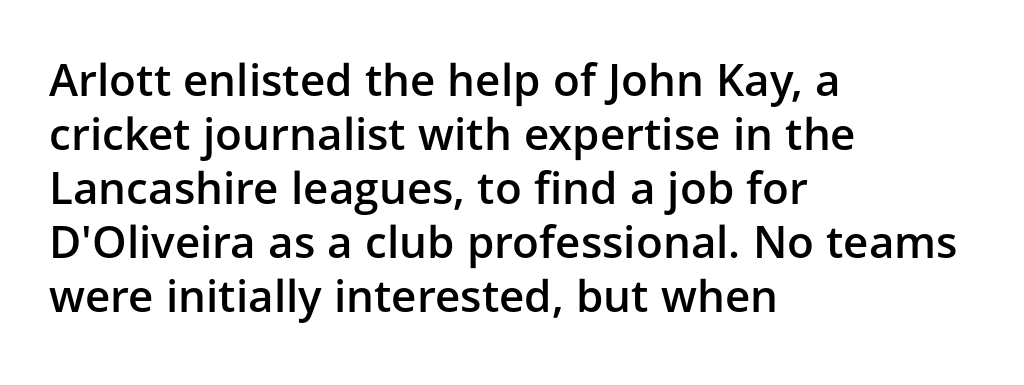
This sample uses plain, unmodified letter spacing. Weight check: semibold — heavier than regular, not quite bold. Words float on clear page, feet unadorned. If you drew a ruler down the left edge, every line would touch it. You can tell from the bare stems that sans-serif type was used. The lettering stays uniformly vertical, giving the passage a roman look.
